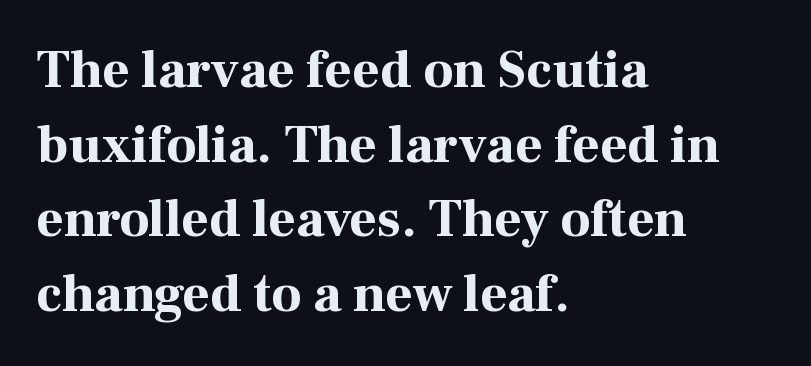
{"serif": "yes", "italic": "no", "bold": "yes", "weight": "bold", "width": "normal", "stroke_contrast": "high", "x_height": "medium", "monospaced": "no", "underline": "no", "align": "left", "line_spacing": "normal", "line_spacing_ratio": 1.41, "letter_spacing": "normal", "letter_spacing_em": 0.0, "glyph_px": 53}
